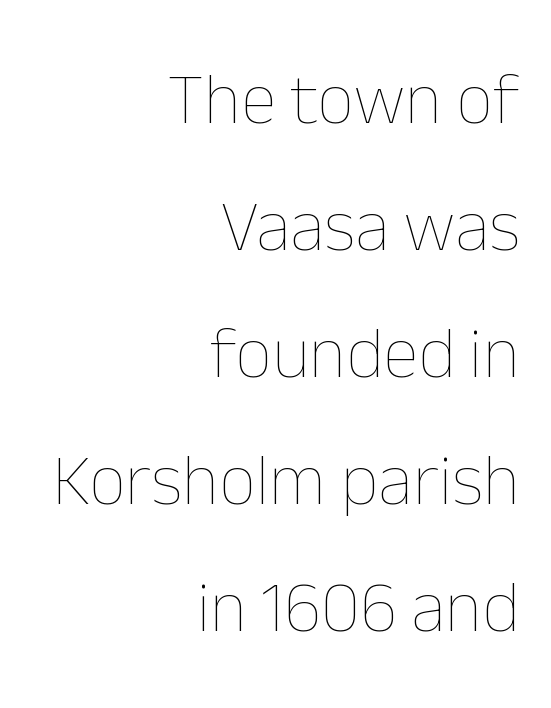
The image shows 73 px thin type, upright; set right-aligned, line spacing 1.74x, normal letter spacing, not underlined; low stroke contrast and a medium x-height.
